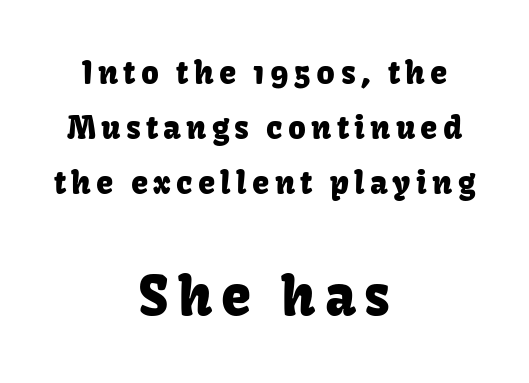
This layout puts the modest block above and the oversized block below. Does the copy run flush right? No — it is centered line by line. The specimen reads as upright at a glance. This rendering employs a face without finishing strokes, i.e., a sans-serif.
